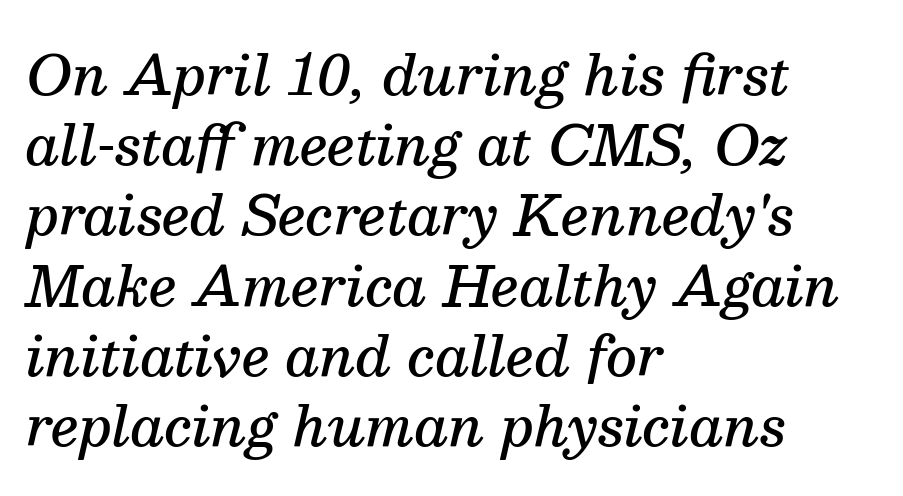
{"serif": "yes", "italic": "yes", "lean": "right", "slant_degrees": 13, "bold": "semi", "weight": "semibold", "width": "normal", "stroke_contrast": "medium", "x_height": "medium", "monospaced": "no", "underline": "no", "align": "left", "line_spacing": "normal", "line_spacing_ratio": 1.3, "letter_spacing": "normal", "letter_spacing_em": 0.0, "glyph_px": 54}
